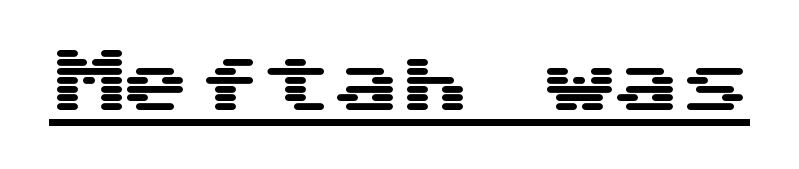
Tracking here is standard; glyphs follow each other at the usual distance. This rendering employs a face without finishing strokes, i.e., a sans-serif. If you drew a line through each stem, it would be perfectly vertical. Emphasis is given by a line drawn under the lettering.
